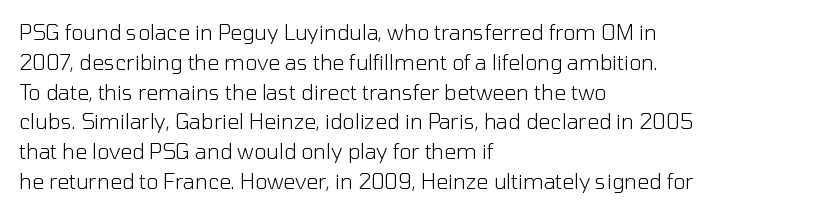
Quick note: interline space is typical. Nothing unusual about the tracking: characters are spaced as the font intends. Unmarked baselines from the first word to the last. No italicization has been applied; the sample stays upright.
